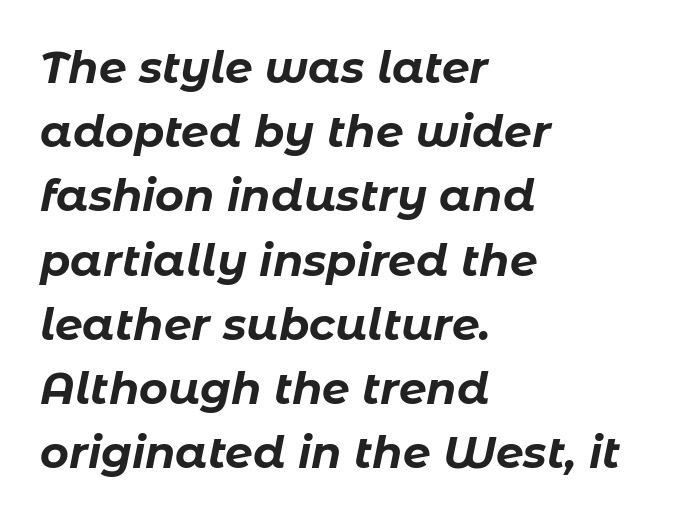
The image shows 44 px bold type, italic (leaning right); set left-aligned, normal line spacing (1.46x), normal letter spacing, not underlined; low stroke contrast and a medium x-height.
